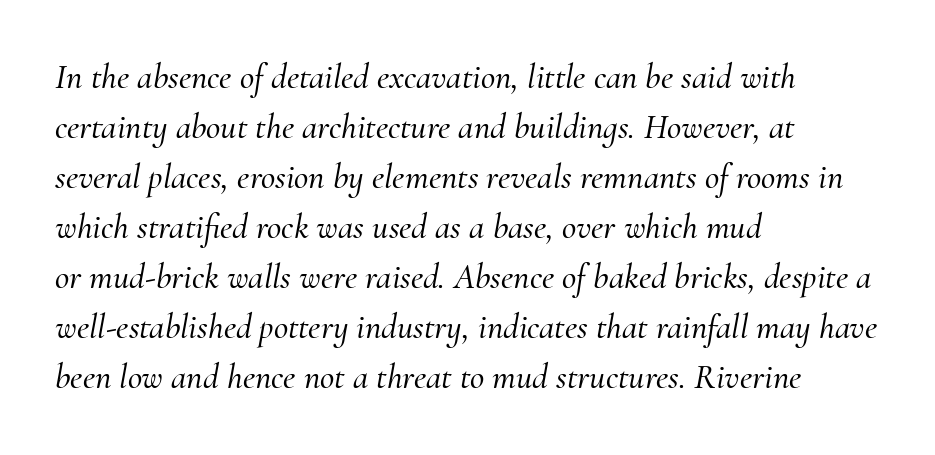
The image shows 35 px serif type, italic (leaning right); set left-aligned, normal line spacing (1.43x), normal letter spacing, not underlined; medium stroke contrast and a small x-height.
